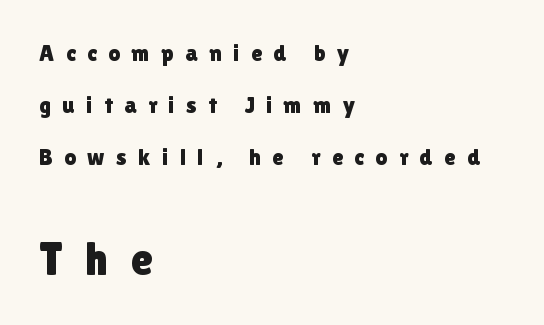
Q: Is the text italic (slanted)? A: No, it is upright.
Q: Is the typeface a serif or a sans-serif typeface? A: Sans-serif.
Q: Is the text underlined? A: No.
Q: How is the paragraph aligned? A: Left-aligned.
Q: Is the spacing between letters normal or unusually wide? A: Unusually wide.
Q: Is the spacing between lines tight, normal or loose? A: Loose.
Q: Which block of text is set in a larger size, the first (top) or the second (bottom)? A: The second (bottom) one.
Q: Width (condensed, normal, or wide)? A: Normal.
Q: x-height? A: Medium.
Q: Monospaced? A: No.
